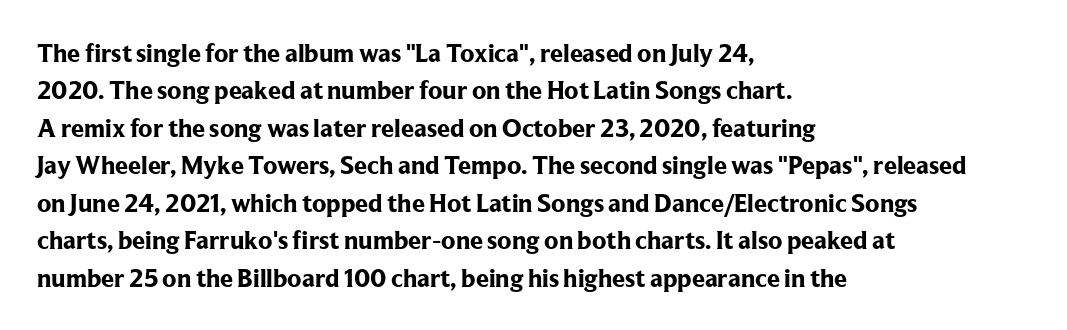
{"italic": "no", "bold": "yes", "underline": "no", "align": "left", "line_spacing": "normal", "line_spacing_ratio": 1.44, "letter_spacing": "normal", "letter_spacing_em": 0.0, "glyph_px": 26}
